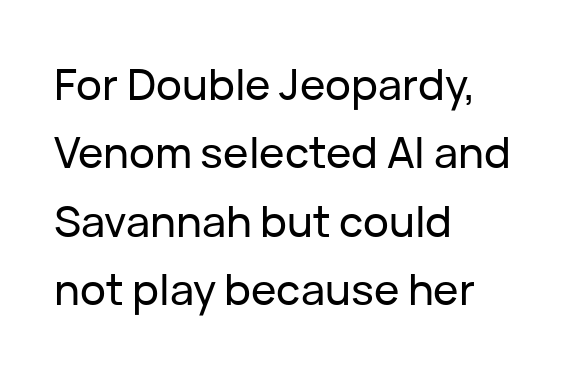
{"serif": "no", "italic": "no", "width": "normal", "stroke_contrast": "low", "x_height": "medium", "monospaced": "no", "underline": "no", "align": "left", "line_spacing": "normal", "line_spacing_ratio": 1.59, "letter_spacing": "normal", "letter_spacing_em": 0.0, "glyph_px": 43}
